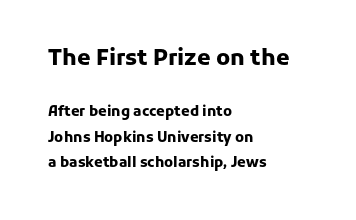
Q: Is the text bold? A: Yes.
Q: Is the text italic (slanted)? A: No, it is upright.
Q: Is the text underlined? A: No.
Q: How is the paragraph aligned? A: Left-aligned.
Q: Is the spacing between letters normal or unusually wide? A: Normal.
Q: Which block of text is set in a larger size, the first (top) or the second (bottom)? A: The first (top) one.
